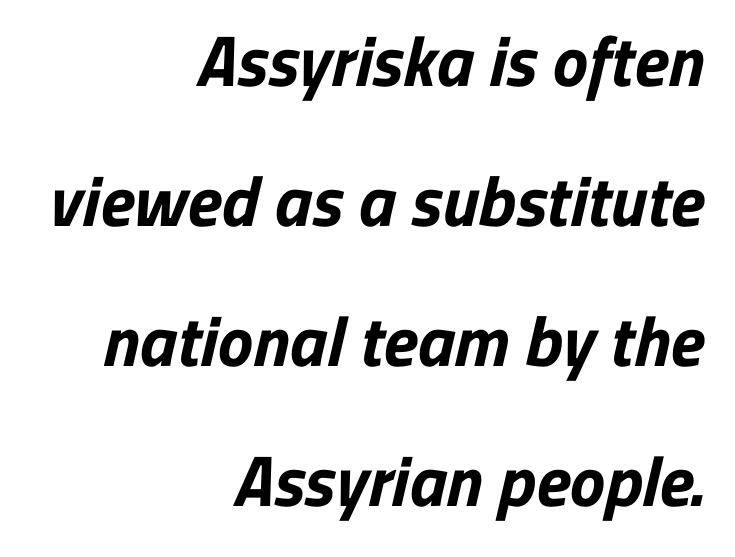
Q: Is the text bold? A: Yes.
Q: Is the typeface a serif or a sans-serif typeface? A: Sans-serif.
Q: Is the text underlined? A: No.
Q: How is the paragraph aligned? A: Right-aligned.
Q: Is the spacing between letters normal or unusually wide? A: Normal.
Q: Is the spacing between lines tight, normal or loose? A: Loose.
Q: Width (condensed, normal, or wide)? A: Normal.
Q: Stroke contrast? A: Low.
Q: x-height? A: Medium.
Q: Monospaced? A: No.
